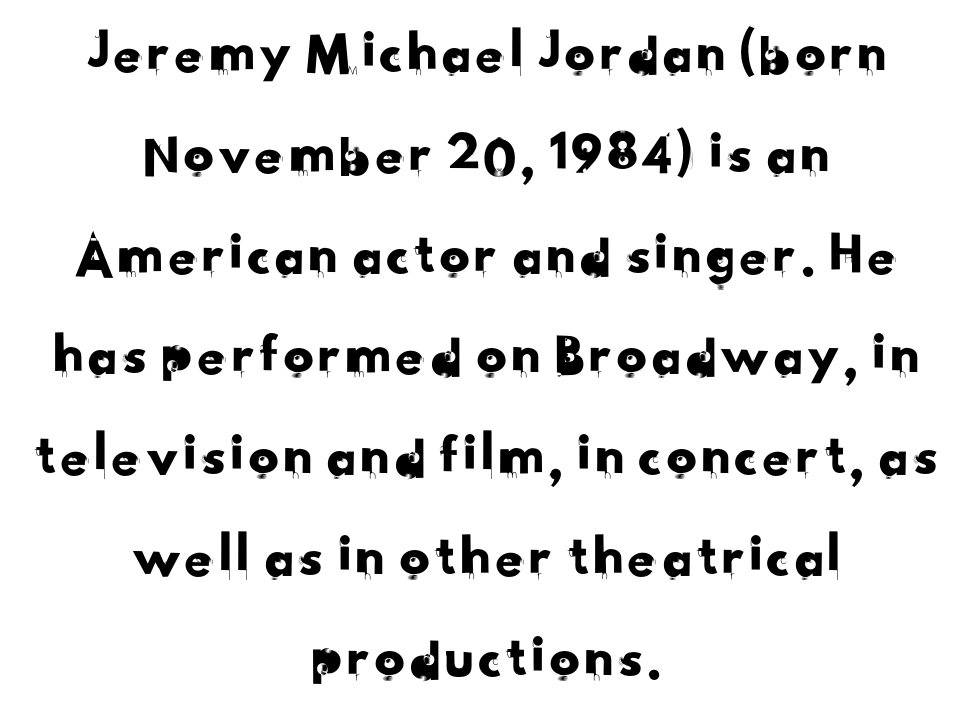
{"serif": "no", "width": "normal", "stroke_contrast": "low", "x_height": "small", "monospaced": "no", "underline": "no", "align": "center", "line_spacing": "normal", "line_spacing_ratio": 1.68, "letter_spacing": "normal", "letter_spacing_em": 0.0, "glyph_px": 60}
